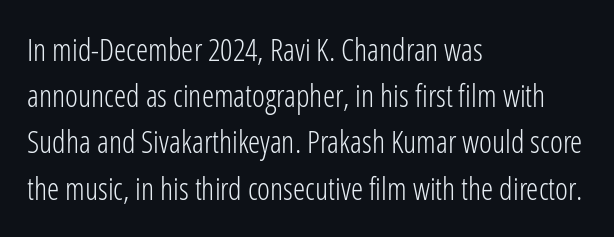
Ordinary non-slanted type is in use. The letters sit at their default tracking, neither squeezed nor spread. How would I describe the line gaps? Plain and ordinary. Examine the stroke ends and you'll find no serifs. The specimen omits any rule beneath the text block's lines. Here the designer chose a conventional face with non-uniform glyph widths.
